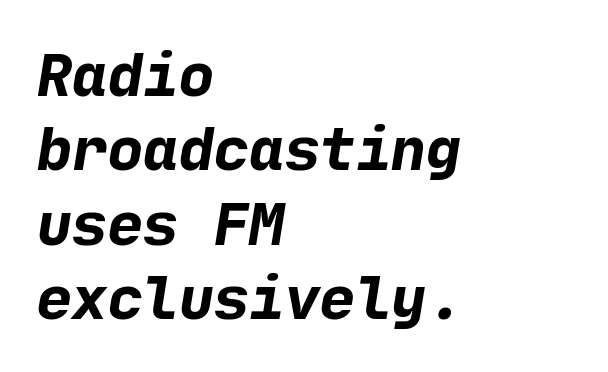
Q: Is the text bold? A: Yes.
Q: Is the typeface a serif or a sans-serif typeface? A: Sans-serif.
Q: Is the text underlined? A: No.
Q: How is the paragraph aligned? A: Left-aligned.
Q: Is the spacing between letters normal or unusually wide? A: Normal.
Q: Is the spacing between lines tight, normal or loose? A: Normal.
Q: Width (condensed, normal, or wide)? A: Normal.
Q: Stroke contrast? A: Low.
Q: x-height? A: Medium.
